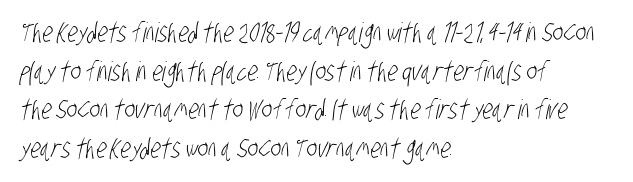
The image shows 27 px text type; set left-aligned, normal line spacing (1.43x), normal letter spacing, not underlined.
